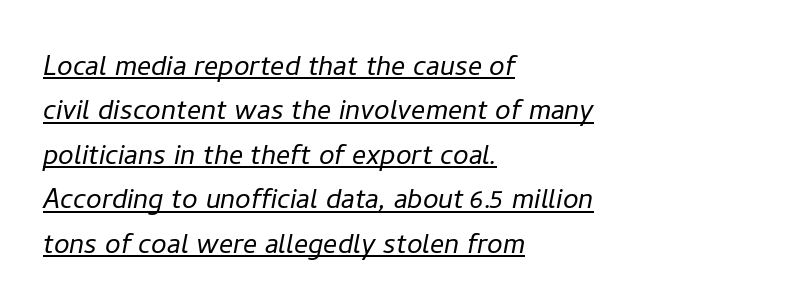
Q: Is the text bold? A: No.
Q: Is the text italic (slanted)? A: Yes, it leans right by about 11 degrees.
Q: Is the text underlined? A: Yes.
Q: How is the paragraph aligned? A: Left-aligned.
Q: Is the spacing between letters normal or unusually wide? A: Normal.
Q: Is the spacing between lines tight, normal or loose? A: Normal.
Q: Width (condensed, normal, or wide)? A: Normal.
Q: Stroke contrast? A: Low.
Q: x-height? A: Medium.
Q: Monospaced? A: No.
